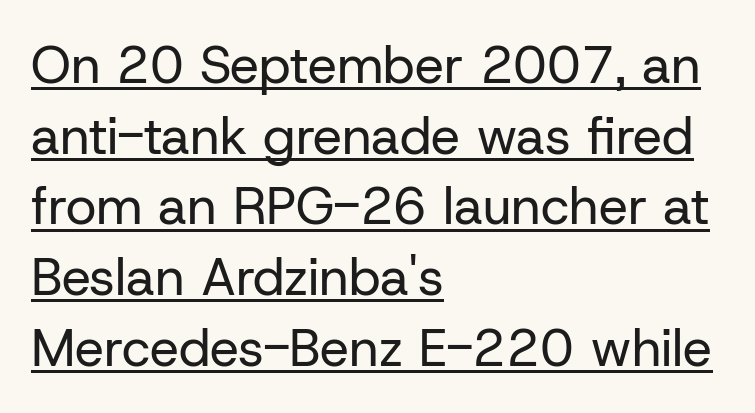
{"serif": "no", "italic": "no", "bold": "no", "weight": "regular", "width": "normal", "stroke_contrast": "low", "x_height": "medium", "monospaced": "no", "underline": "yes", "align": "left", "line_spacing": "normal", "line_spacing_ratio": 1.36, "letter_spacing": "normal", "letter_spacing_em": 0.0, "glyph_px": 52}
